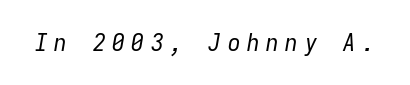
{"italic": "yes", "lean": "right", "slant_degrees": 9, "bold": "no", "underline": "no", "letter_spacing": "wide", "letter_spacing_em": 0.27, "glyph_px": 25}
